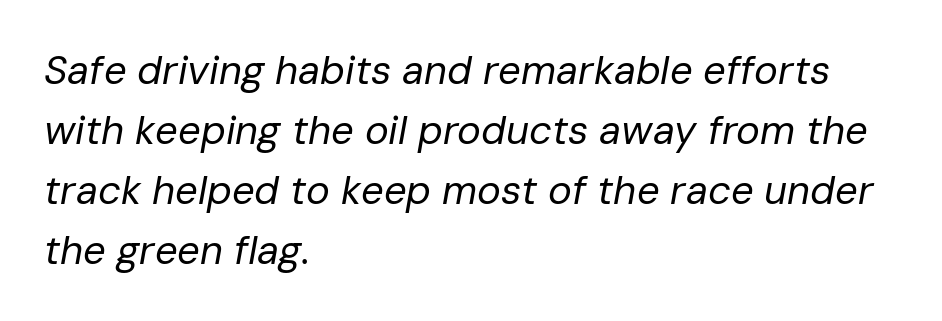
The image shows 40 px regular-weight type, italic (leaning right); set left-aligned, normal line spacing (1.5x), normal letter spacing, not underlined; low stroke contrast and a medium x-height.
